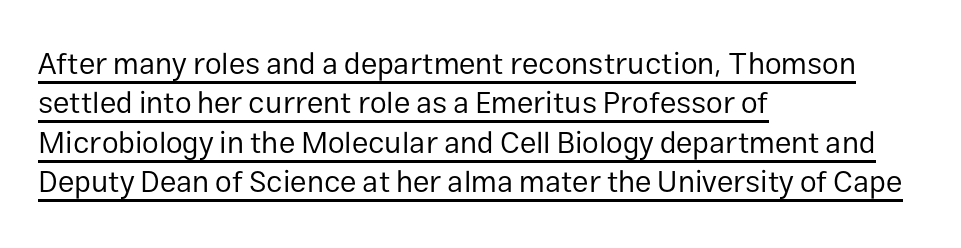
The image shows 30 px regular-weight sans-serif type, upright; set left-aligned, normal line spacing (1.31x), normal letter spacing, underlined; low stroke contrast and a medium x-height.
